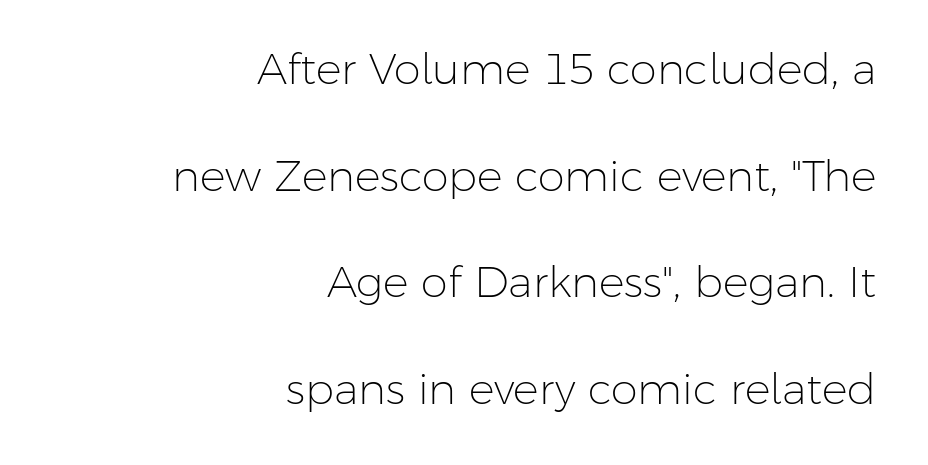
These lines were composed using upright roman letters. Standard letterfit; no display-style spreading of the glyphs. Nope, no serifs anywhere on these letters. The font sits on the lighter half of the weight spectrum, regular included. Lines of text with bare space underneath. A typesetter would call this proportional, since set widths differ per character.
